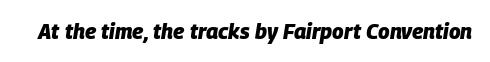
The image shows 21 px bold type, italic (leaning right); set normal letter spacing, not underlined.
